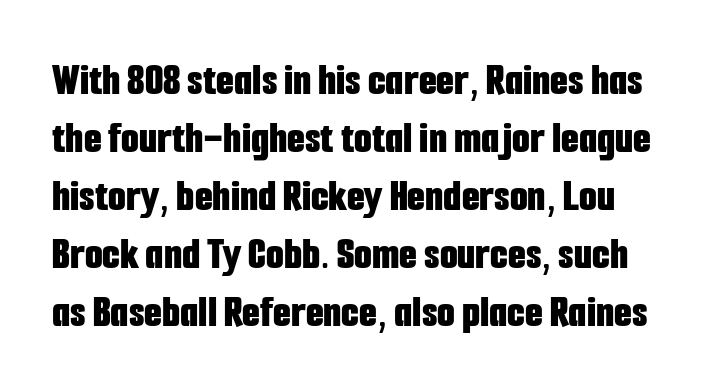
{"serif": "no", "italic": "no", "bold": "yes", "weight": "bold", "width": "condensed", "stroke_contrast": "low", "x_height": "medium", "monospaced": "no", "underline": "no", "line_spacing": "normal", "line_spacing_ratio": 1.26, "letter_spacing": "normal", "letter_spacing_em": 0.0, "glyph_px": 46}
